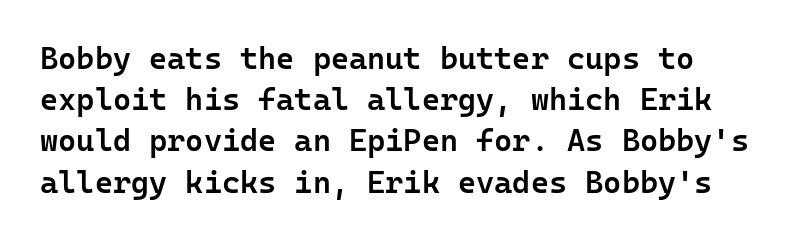
The image shows 31 px semibold sans-serif type, upright; set left-aligned, normal line spacing (1.33x), normal letter spacing, not underlined; low stroke contrast and a medium x-height.
